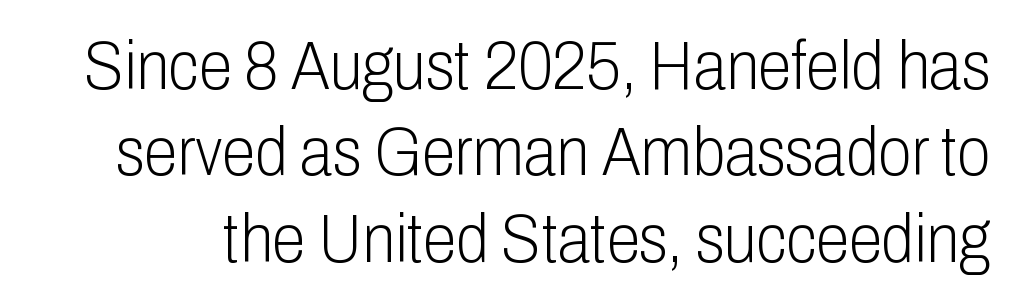
{"serif": "no", "italic": "no", "bold": "no", "weight": "light", "width": "condensed", "stroke_contrast": "low", "x_height": "medium", "monospaced": "no", "underline": "no", "line_spacing": "normal", "line_spacing_ratio": 1.27, "letter_spacing": "normal", "letter_spacing_em": 0.0, "glyph_px": 68}
